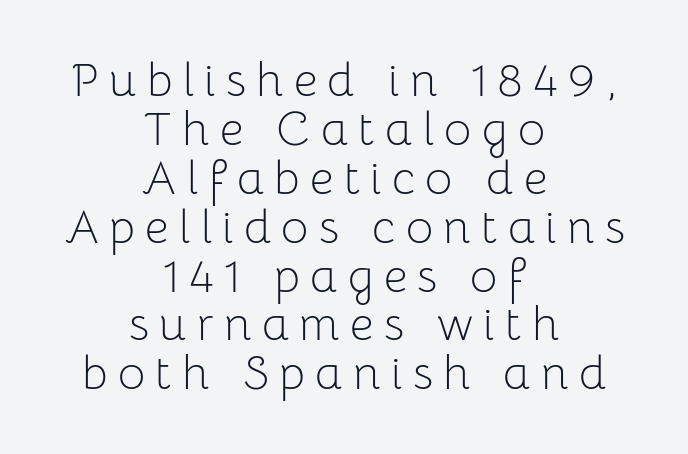
The image shows 47 px light sans-serif type, upright; set centered, tight line spacing (1.04x), unusually wide letter spacing (+0.22 em), not underlined; low stroke contrast and a medium x-height.
